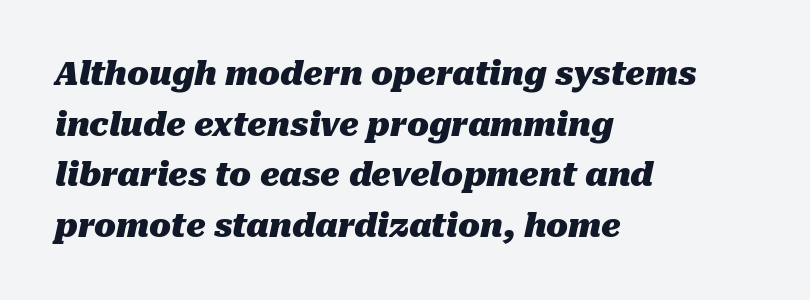
{"italic": "yes", "lean": "right", "slant_degrees": 10, "bold": "yes", "weight": "heavy", "width": "normal", "stroke_contrast": "medium", "x_height": "medium", "monospaced": "no", "underline": "no", "align": "left", "line_spacing": "normal", "line_spacing_ratio": 1.58, "letter_spacing": "normal", "letter_spacing_em": 0.0, "glyph_px": 32}
